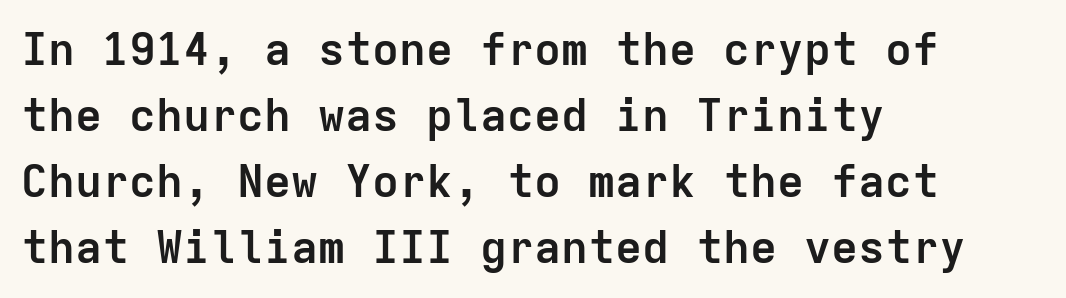
Q: Is the text bold? A: Yes.
Q: Is the text italic (slanted)? A: No, it is upright.
Q: Is the typeface a serif or a sans-serif typeface? A: Sans-serif.
Q: Is the text underlined? A: No.
Q: How is the paragraph aligned? A: Left-aligned.
Q: Is the spacing between letters normal or unusually wide? A: Normal.
Q: Is the spacing between lines tight, normal or loose? A: Normal.
Q: Width (condensed, normal, or wide)? A: Normal.
Q: Stroke contrast? A: Low.
Q: x-height? A: Medium.
Q: Monospaced? A: Yes.
